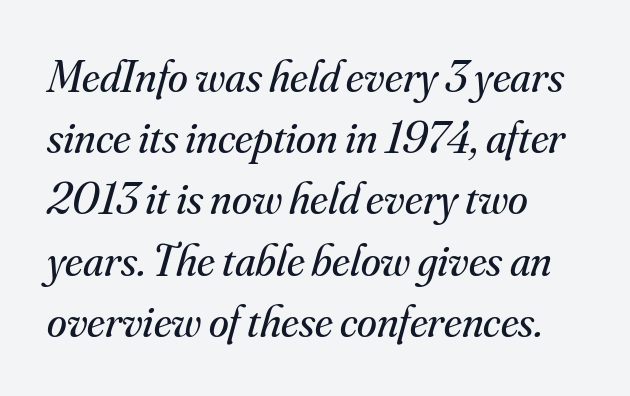
{"serif": "yes", "italic": "yes", "lean": "right", "slant_degrees": 16, "bold": "no", "weight": "regular", "width": "normal", "stroke_contrast": "medium", "x_height": "small", "monospaced": "no", "underline": "no", "align": "left", "line_spacing": "normal", "line_spacing_ratio": 1.36, "letter_spacing": "normal", "letter_spacing_em": 0.0, "glyph_px": 45}
